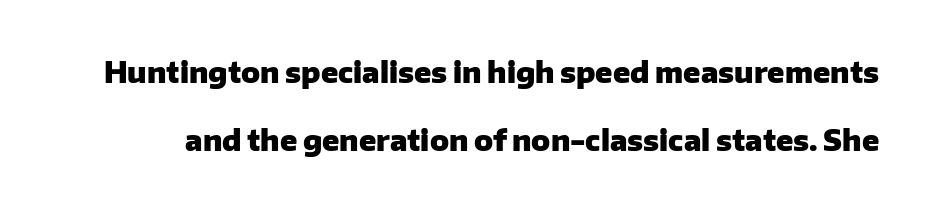
The image shows 28 px heavy sans-serif type, upright; set loose line spacing (2.43x), normal letter spacing, not underlined; low stroke contrast and a medium x-height.
